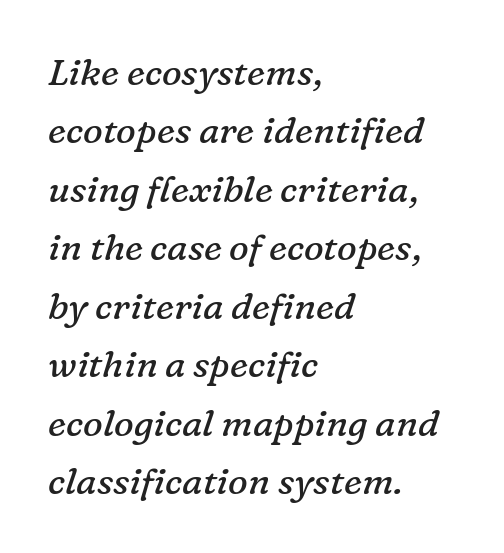
{"serif": "yes", "italic": "yes", "lean": "right", "slant_degrees": 16, "bold": "no", "weight": "regular", "width": "normal", "stroke_contrast": "low", "x_height": "medium", "monospaced": "no", "underline": "no", "align": "left", "line_spacing": "normal", "line_spacing_ratio": 1.58, "letter_spacing": "normal", "letter_spacing_em": 0.0, "glyph_px": 37}
